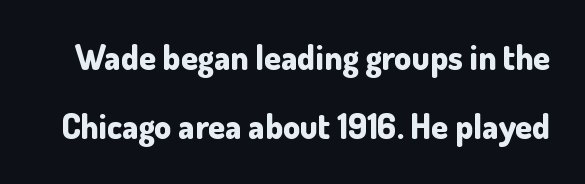
The image shows 34 px bold sans-serif type, upright; set loose line spacing (2.03x), normal letter spacing, not underlined; low stroke contrast and a small x-height.
